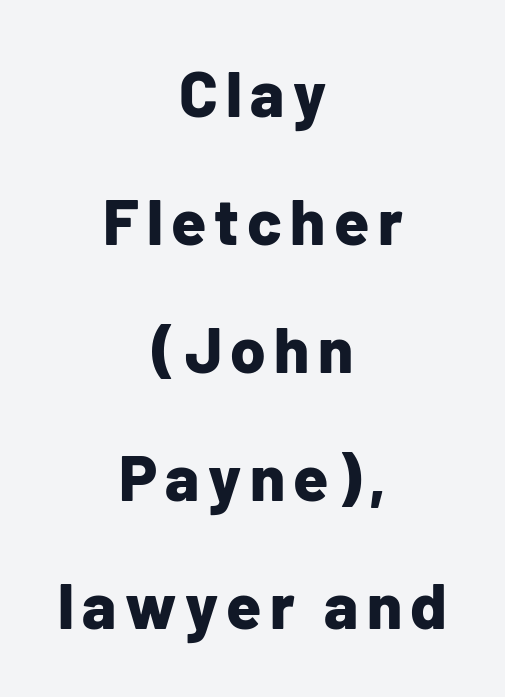
{"serif": "no", "italic": "no", "bold": "yes", "weight": "bold", "width": "normal", "stroke_contrast": "low", "x_height": "medium", "monospaced": "no", "underline": "no", "align": "center", "line_spacing": "loose", "line_spacing_ratio": 2.0, "glyph_px": 64}
